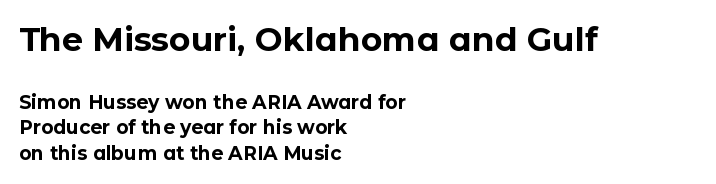
Q: Is the text bold? A: Yes.
Q: Is the text italic (slanted)? A: No, it is upright.
Q: Is the typeface a serif or a sans-serif typeface? A: Sans-serif.
Q: Is the text underlined? A: No.
Q: How is the paragraph aligned? A: Left-aligned.
Q: Is the spacing between letters normal or unusually wide? A: Normal.
Q: Is the spacing between lines tight, normal or loose? A: Normal.
Q: Which block of text is set in a larger size, the first (top) or the second (bottom)? A: The first (top) one.
Q: Width (condensed, normal, or wide)? A: Normal.
Q: Stroke contrast? A: Low.
Q: x-height? A: Medium.
Q: Monospaced? A: No.
